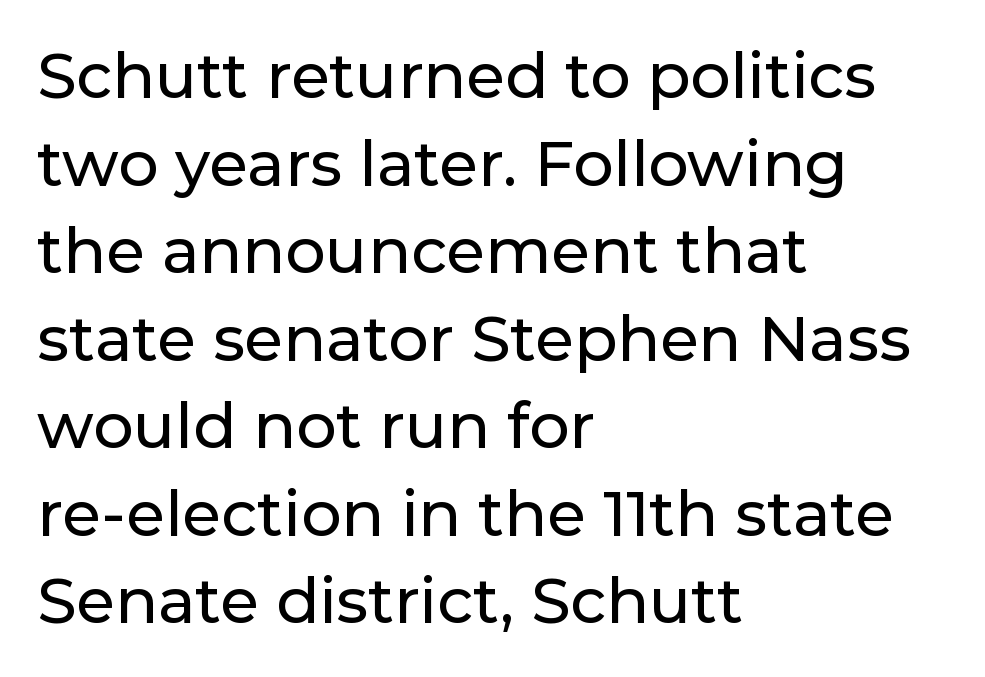
{"serif": "no", "italic": "no", "width": "normal", "stroke_contrast": "low", "x_height": "medium", "monospaced": "no", "underline": "no", "align": "left", "line_spacing": "normal", "line_spacing_ratio": 1.39, "letter_spacing": "normal", "letter_spacing_em": 0.0, "glyph_px": 63}
